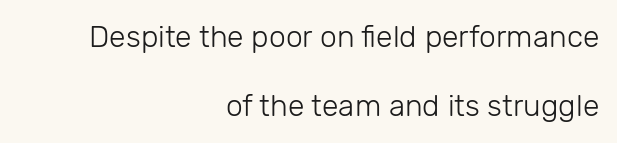
These lines stack with their right ends in a neat column. Is there any slant? The stems are plumb. This sample uses a sans-serif face. The specimen omits any rule beneath the text block's lines. These lines stand farther apart than default settings would place them.
